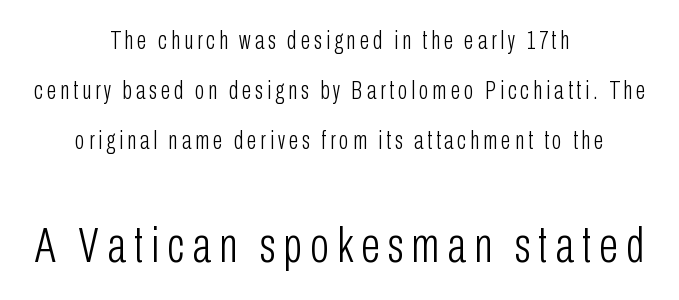
This rendering uses center alignment, leaving both contours irregular but symmetric. These lines were composed using upright roman letters. Character widths vary here, with narrow letters taking less room than wide ones. The later block is typeset at a bigger size than the earlier block. The foot of each line stays bare and open.
